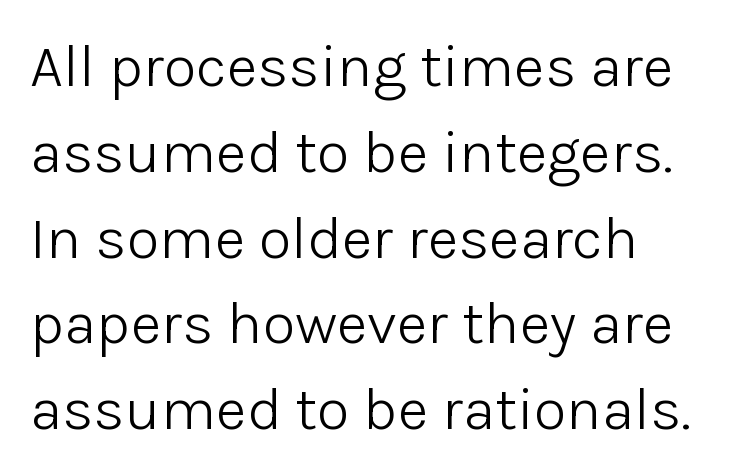
{"serif": "no", "italic": "no", "bold": "no", "weight": "light", "width": "normal", "stroke_contrast": "low", "x_height": "medium", "monospaced": "no", "underline": "no", "line_spacing": "normal", "line_spacing_ratio": 1.43, "letter_spacing": "normal", "letter_spacing_em": 0.0, "glyph_px": 60}
